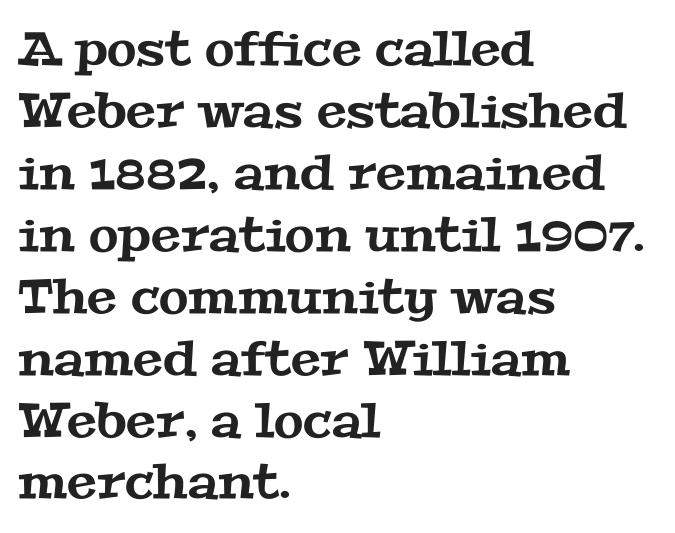
{"serif": "yes", "width": "wide", "stroke_contrast": "medium", "x_height": "medium", "monospaced": "no", "underline": "no", "align": "left", "line_spacing": "normal", "line_spacing_ratio": 1.29, "letter_spacing": "normal", "letter_spacing_em": 0.0, "glyph_px": 48}
